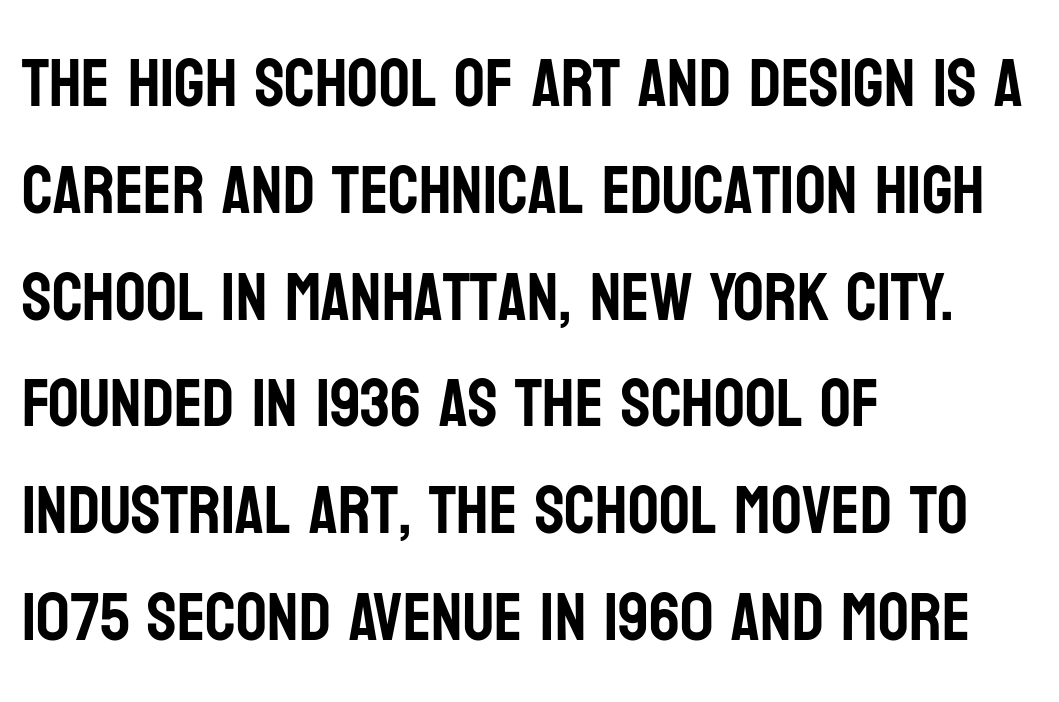
{"serif": "no", "italic": "no", "width": "condensed", "stroke_contrast": "low", "x_height": "large", "monospaced": "no", "underline": "no", "align": "left", "line_spacing": "normal", "line_spacing_ratio": 1.57, "letter_spacing": "normal", "letter_spacing_em": 0.0, "glyph_px": 68}
